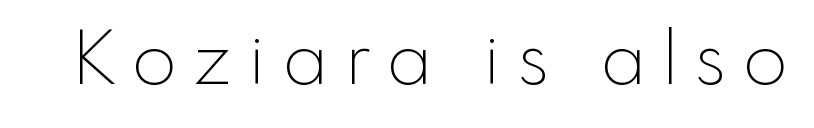
Serif or sans? Sans — the stroke terminals are bare. Heft: none added — not bold. Here the glyphs are tracked loosely, breaking word shapes into spaced letters. Spacing verdict: proportional, widths tailored to each character.
